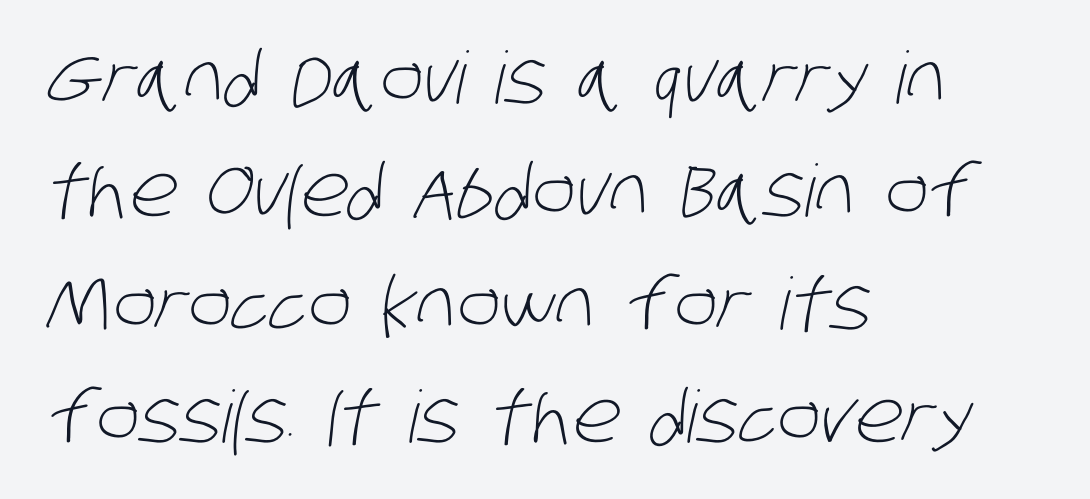
{"serif": "no", "bold": "no", "weight": "light", "width": "condensed", "stroke_contrast": "low", "x_height": "large", "monospaced": "no", "underline": "no", "align": "left", "line_spacing": "normal", "line_spacing_ratio": 1.57, "letter_spacing": "normal", "letter_spacing_em": 0.0, "glyph_px": 72}
